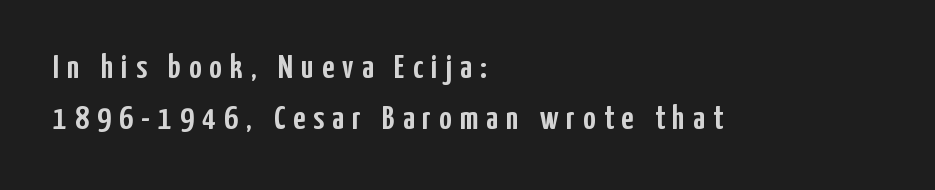
Q: Is the text italic (slanted)? A: No, it is upright.
Q: Is the typeface a serif or a sans-serif typeface? A: Sans-serif.
Q: Is the text underlined? A: No.
Q: How is the paragraph aligned? A: Left-aligned.
Q: Is the spacing between letters normal or unusually wide? A: Unusually wide.
Q: Is the spacing between lines tight, normal or loose? A: Normal.
Q: Width (condensed, normal, or wide)? A: Condensed.
Q: Stroke contrast? A: Low.
Q: x-height? A: Medium.
Q: Monospaced? A: No.
